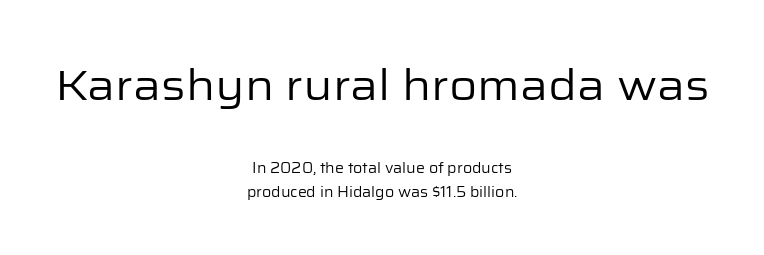
Q: Is the text bold? A: No.
Q: Is the text italic (slanted)? A: No, it is upright.
Q: Is the typeface a serif or a sans-serif typeface? A: Sans-serif.
Q: Is the text underlined? A: No.
Q: How is the paragraph aligned? A: Centered.
Q: Is the spacing between letters normal or unusually wide? A: Normal.
Q: Is the spacing between lines tight, normal or loose? A: Normal.
Q: Which block of text is set in a larger size, the first (top) or the second (bottom)? A: The first (top) one.
Q: Width (condensed, normal, or wide)? A: Normal.
Q: Stroke contrast? A: Low.
Q: x-height? A: Medium.
Q: Monospaced? A: No.
